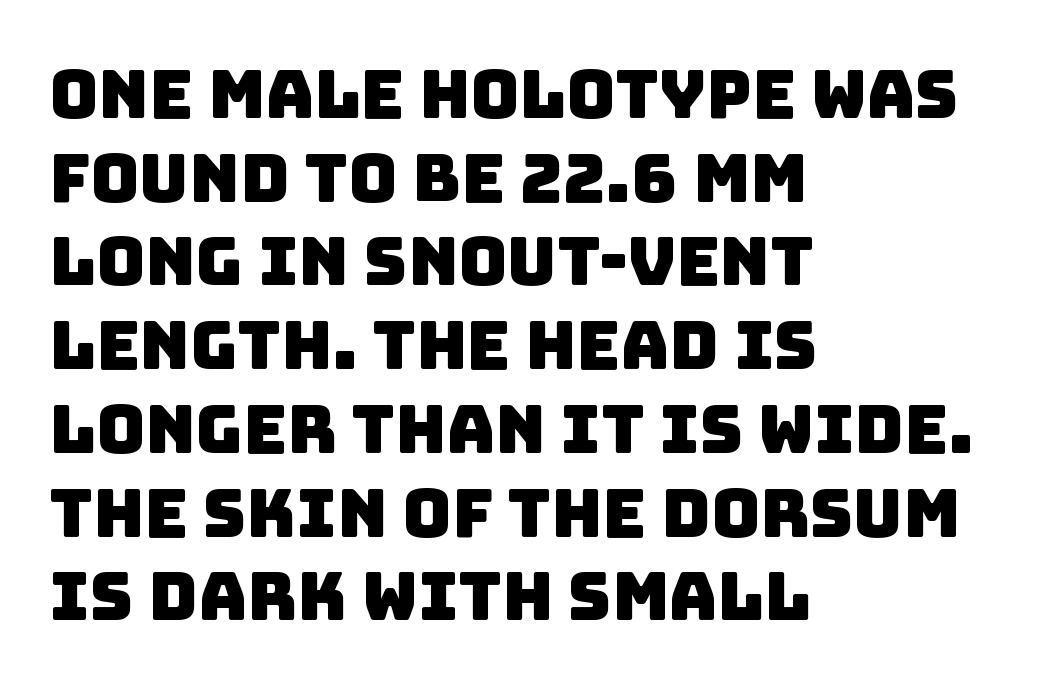
{"serif": "no", "width": "normal", "stroke_contrast": "low", "x_height": "large", "monospaced": "no", "underline": "no", "align": "left", "line_spacing": "normal", "line_spacing_ratio": 1.25, "letter_spacing": "normal", "letter_spacing_em": 0.0, "glyph_px": 67}
